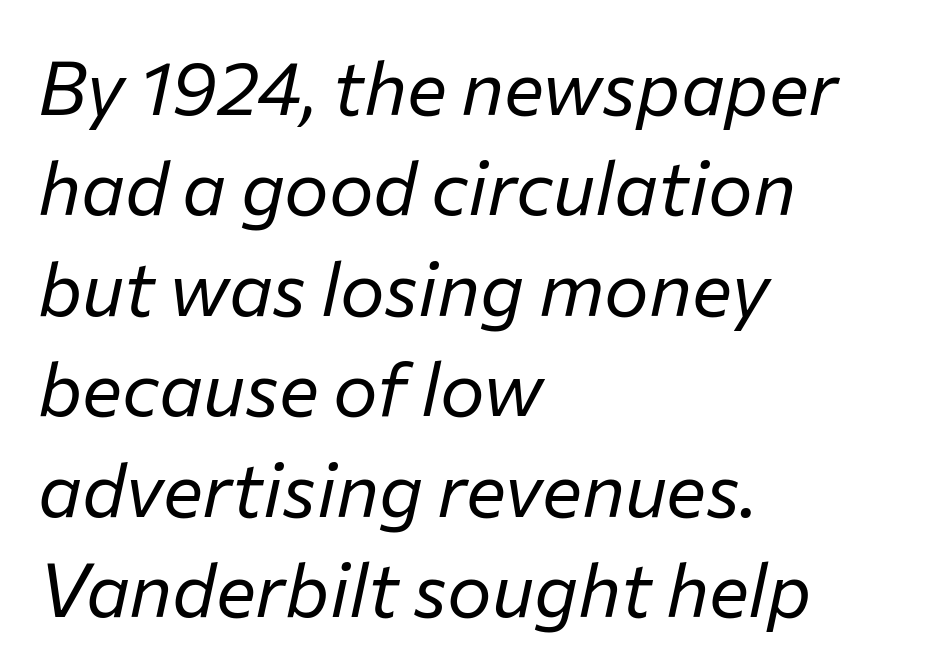
The image shows 75 px regular-weight type, italic (leaning right); set left-aligned, normal line spacing (1.34x), normal letter spacing, not underlined; low stroke contrast and a medium x-height.
